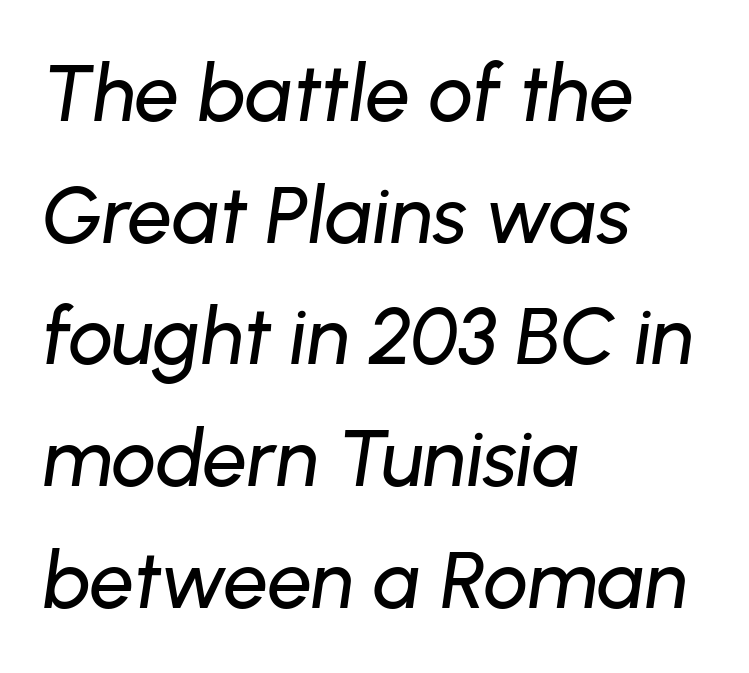
Interline gaps are of average width in this sample. This rendering leaves character spacing at its baseline value. Each letter keeps its own natural width here, so spacing adapts to shape. Quick note: italic.
